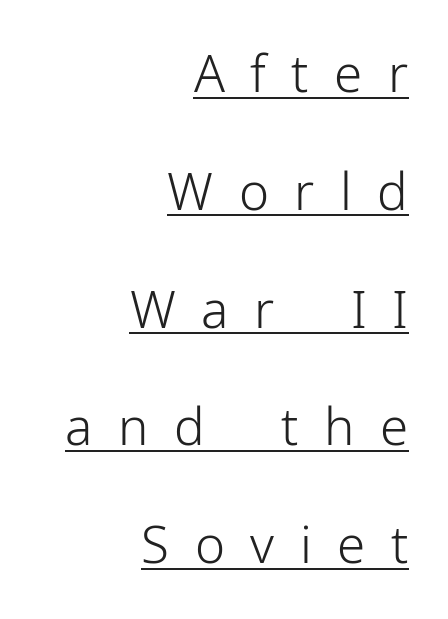
Q: Is the text bold? A: No.
Q: Is the text italic (slanted)? A: No, it is upright.
Q: Is the typeface a serif or a sans-serif typeface? A: Sans-serif.
Q: Is the text underlined? A: Yes.
Q: How is the paragraph aligned? A: Right-aligned.
Q: Is the spacing between letters normal or unusually wide? A: Unusually wide.
Q: Is the spacing between lines tight, normal or loose? A: Loose.
Q: Width (condensed, normal, or wide)? A: Normal.
Q: Stroke contrast? A: Low.
Q: x-height? A: Medium.
Q: Monospaced? A: No.
